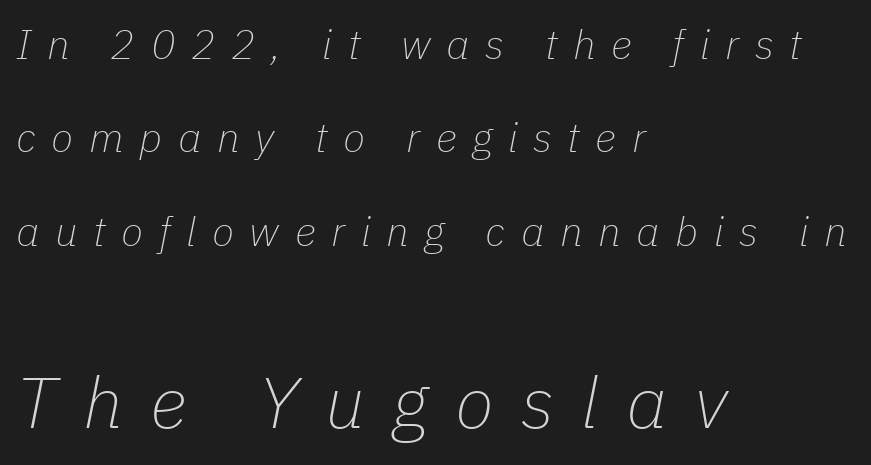
When letters slant like this, we call the style italic. The compositor pushed each line to the left boundary. The letters advance in unequal steps, a hallmark of proportional type. Does the leading feel generous? Absolutely, it's lavish. The tracking reads as deliberately expanded to a designer's eye.
